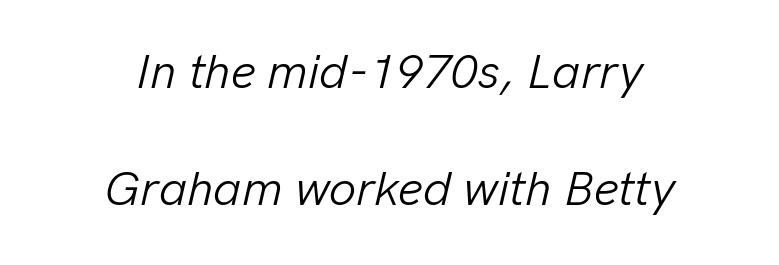
Q: Is the text bold? A: No.
Q: Is the text italic (slanted)? A: Yes, it leans right by about 13 degrees.
Q: Is the text underlined? A: No.
Q: How is the paragraph aligned? A: Centered.
Q: Is the spacing between letters normal or unusually wide? A: Normal.
Q: Is the spacing between lines tight, normal or loose? A: Loose.
Q: Width (condensed, normal, or wide)? A: Normal.
Q: Stroke contrast? A: Low.
Q: x-height? A: Medium.
Q: Monospaced? A: No.
